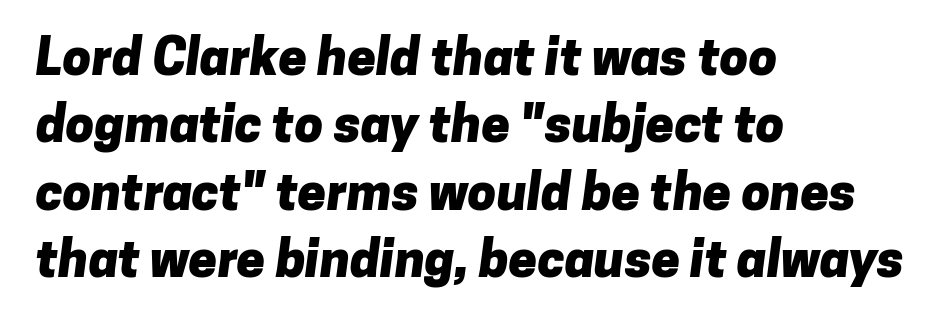
The space directly below the letters is spotless. What weight is shown? A full bold with thick strokes. Layout note: lines flush left. These lines keep a tight, regular rhythm from letter to letter.
